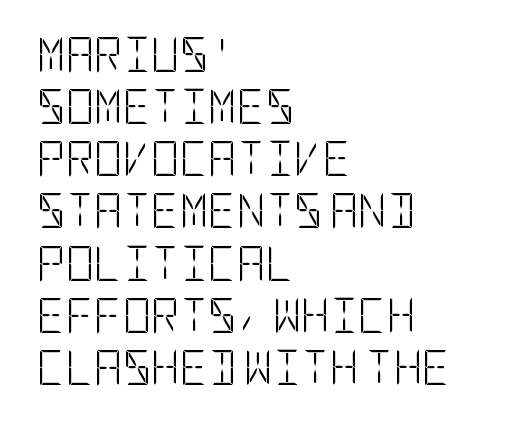
The image shows 35 px light, condensed sans-serif type, upright; set left-aligned, normal line spacing (1.49x), normal letter spacing, not underlined; low stroke contrast and a large x-height.
